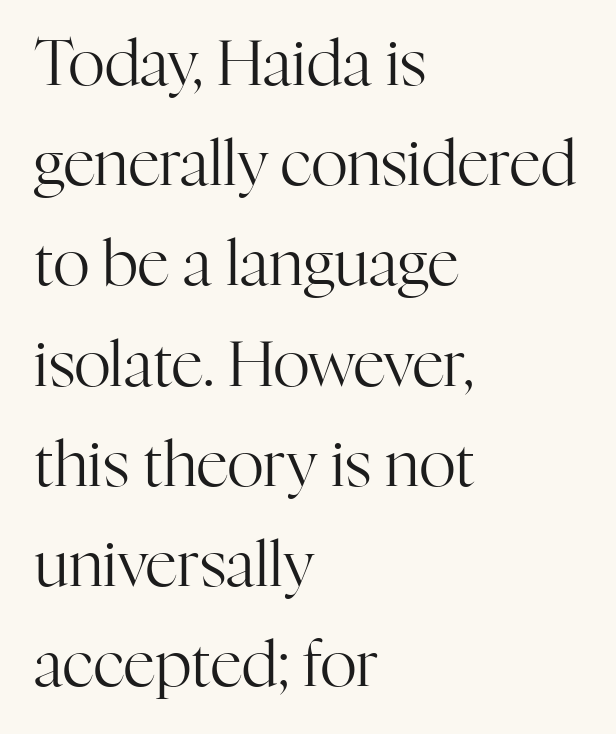
Q: Is the text bold? A: No.
Q: Is the text italic (slanted)? A: No, it is upright.
Q: Is the typeface a serif or a sans-serif typeface? A: Serif.
Q: Is the text underlined? A: No.
Q: How is the paragraph aligned? A: Left-aligned.
Q: Is the spacing between letters normal or unusually wide? A: Normal.
Q: Is the spacing between lines tight, normal or loose? A: Normal.
Q: Width (condensed, normal, or wide)? A: Normal.
Q: Stroke contrast? A: High.
Q: x-height? A: Medium.
Q: Monospaced? A: No.
